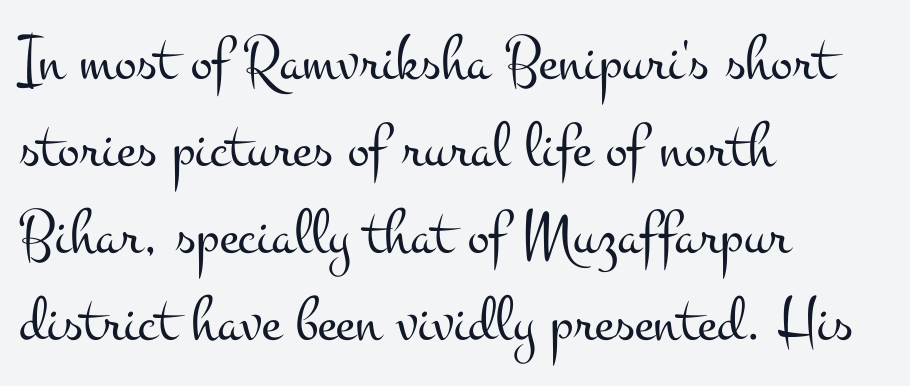
The image shows 65 px light, wide serif type; set left-aligned, normal line spacing (1.34x), normal letter spacing, not underlined; medium stroke contrast and a small x-height.
